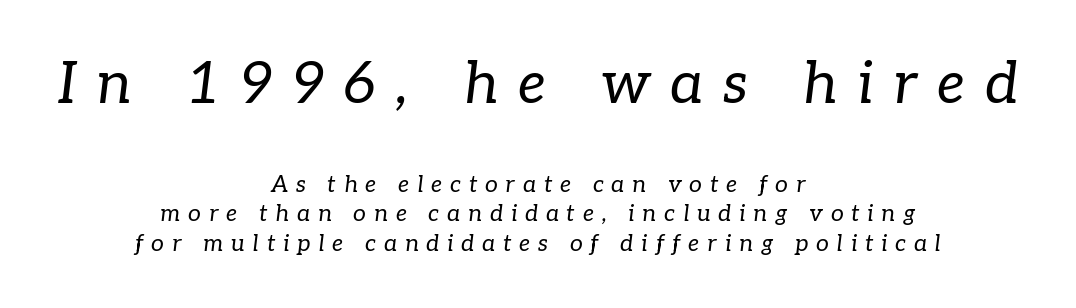
Q: Is the text bold? A: No.
Q: Is the text italic (slanted)? A: Yes, it leans right by about 7 degrees.
Q: Is the typeface a serif or a sans-serif typeface? A: Serif.
Q: Is the text underlined? A: No.
Q: How is the paragraph aligned? A: Centered.
Q: Is the spacing between letters normal or unusually wide? A: Unusually wide.
Q: Is the spacing between lines tight, normal or loose? A: Normal.
Q: Which block of text is set in a larger size, the first (top) or the second (bottom)? A: The first (top) one.
Q: Width (condensed, normal, or wide)? A: Normal.
Q: Stroke contrast? A: Low.
Q: x-height? A: Medium.
Q: Monospaced? A: No.
